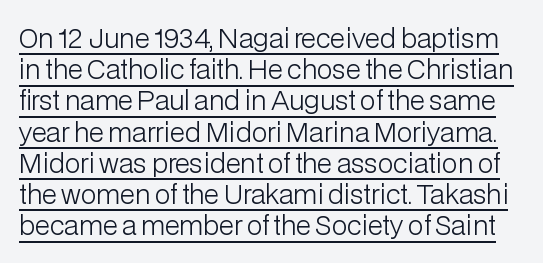
Q: Is the text bold? A: No.
Q: Is the text italic (slanted)? A: No, it is upright.
Q: Is the text underlined? A: Yes.
Q: Is the spacing between letters normal or unusually wide? A: Normal.
